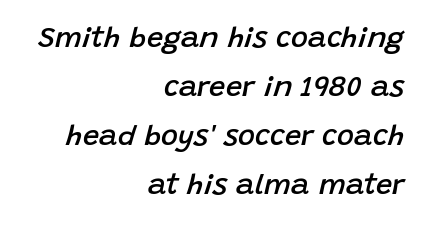
The image shows 29 px semibold type, italic (leaning right); set right-aligned, normal line spacing (1.69x), normal letter spacing, not underlined; low stroke contrast and a large x-height.
